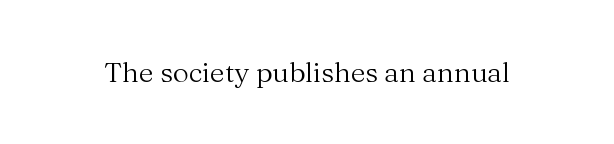
The image shows 28 px regular-weight serif type, upright; set normal letter spacing, not underlined; medium stroke contrast and a medium x-height.
